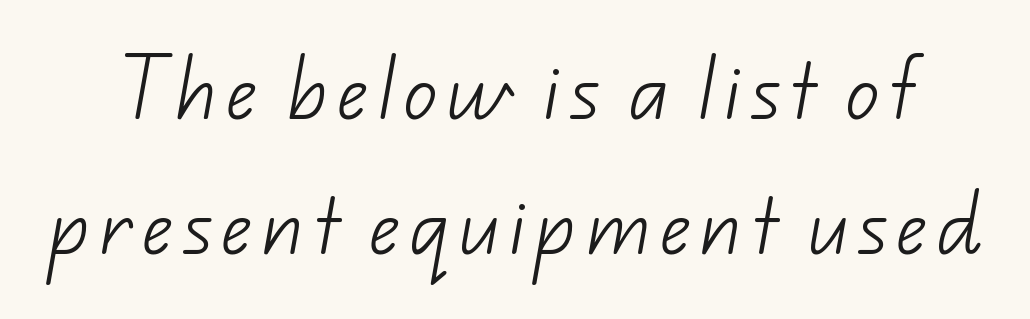
{"serif": "no", "bold": "no", "weight": "light", "width": "normal", "stroke_contrast": "low", "x_height": "small", "monospaced": "no", "underline": "no", "line_spacing": "loose", "line_spacing_ratio": 1.98, "glyph_px": 68}
